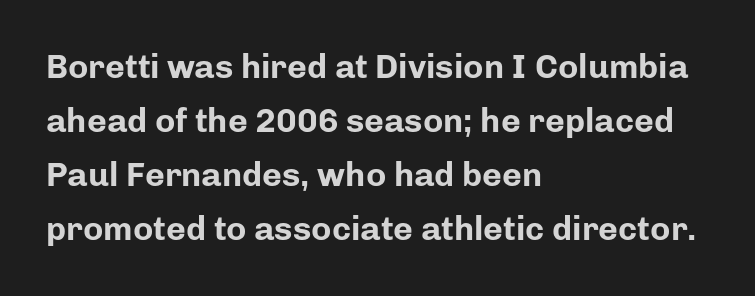
Q: Is the text bold? A: Yes.
Q: Is the text italic (slanted)? A: No, it is upright.
Q: Is the typeface a serif or a sans-serif typeface? A: Sans-serif.
Q: Is the text underlined? A: No.
Q: How is the paragraph aligned? A: Left-aligned.
Q: Is the spacing between letters normal or unusually wide? A: Normal.
Q: Is the spacing between lines tight, normal or loose? A: Normal.
Q: Width (condensed, normal, or wide)? A: Normal.
Q: Stroke contrast? A: Low.
Q: x-height? A: Medium.
Q: Monospaced? A: No.
